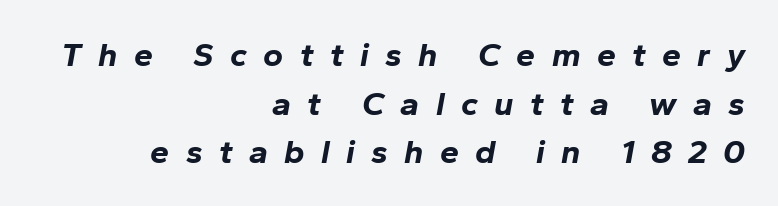
{"italic": "yes", "lean": "right", "slant_degrees": 10, "bold": "yes", "weight": "bold", "width": "normal", "stroke_contrast": "low", "x_height": "medium", "monospaced": "no", "underline": "no", "align": "right", "line_spacing": "normal", "line_spacing_ratio": 1.43, "letter_spacing": "wide", "letter_spacing_em": 0.48, "glyph_px": 34}
